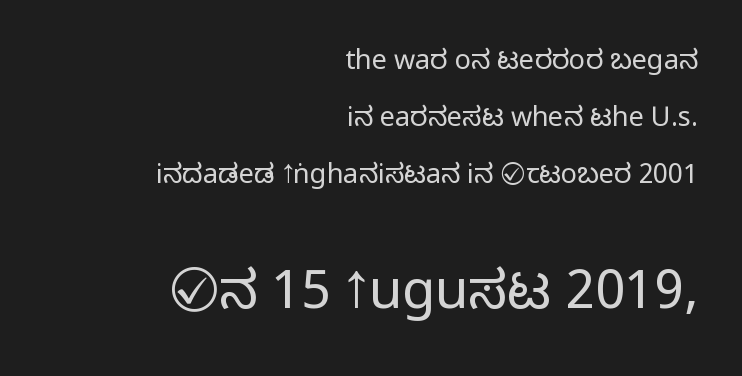
The image shows 54 px condensed sans-serif type, upright; set right-aligned, loose line spacing (2.11x), normal letter spacing, not underlined; the second (bottom) block is 2.0x larger; medium stroke contrast.
